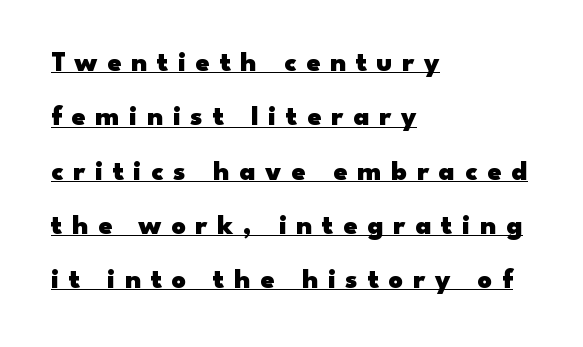
Q: Is the text bold? A: Yes.
Q: Is the text italic (slanted)? A: No, it is upright.
Q: Is the typeface a serif or a sans-serif typeface? A: Sans-serif.
Q: Is the text underlined? A: Yes.
Q: How is the paragraph aligned? A: Left-aligned.
Q: Is the spacing between letters normal or unusually wide? A: Unusually wide.
Q: Is the spacing between lines tight, normal or loose? A: Loose.
Q: Width (condensed, normal, or wide)? A: Wide.
Q: Stroke contrast? A: Low.
Q: x-height? A: Small.
Q: Monospaced? A: No.
